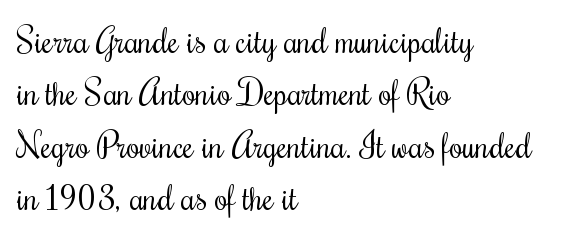
Q: Is the text bold? A: No.
Q: Is the text italic (slanted)? A: Yes.
Q: Is the typeface a serif or a sans-serif typeface? A: Serif.
Q: Is the text underlined? A: No.
Q: How is the paragraph aligned? A: Left-aligned.
Q: Is the spacing between letters normal or unusually wide? A: Normal.
Q: Is the spacing between lines tight, normal or loose? A: Normal.
Q: Width (condensed, normal, or wide)? A: Condensed.
Q: Stroke contrast? A: Medium.
Q: x-height? A: Small.
Q: Monospaced? A: No.
